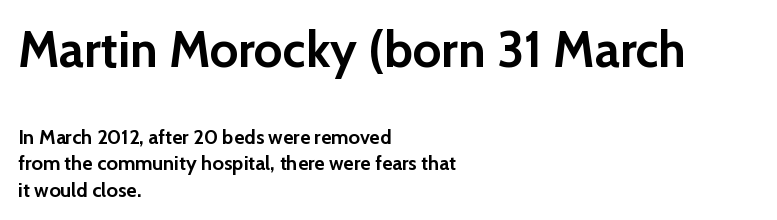
{"serif": "no", "italic": "no", "bold": "yes", "weight": "semibold", "width": "normal", "stroke_contrast": "low", "x_height": "medium", "monospaced": "no", "underline": "no", "align": "left", "line_spacing": "normal", "line_spacing_ratio": 1.32, "letter_spacing": "normal", "letter_spacing_em": 0.0, "larger_block": "first", "size_ratio": 2.5, "glyph_px": 50}
